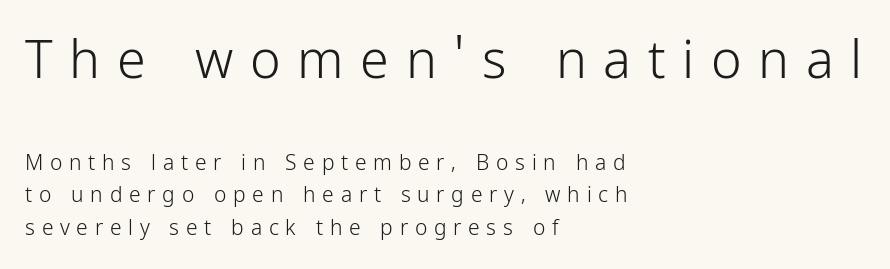
The image shows 52 px light, condensed sans-serif type, upright; set left-aligned, normal line spacing (1.56x), unusually wide letter spacing (+0.32 em), not underlined; the first (top) block is 2.48x larger; low stroke contrast and a medium x-height.
